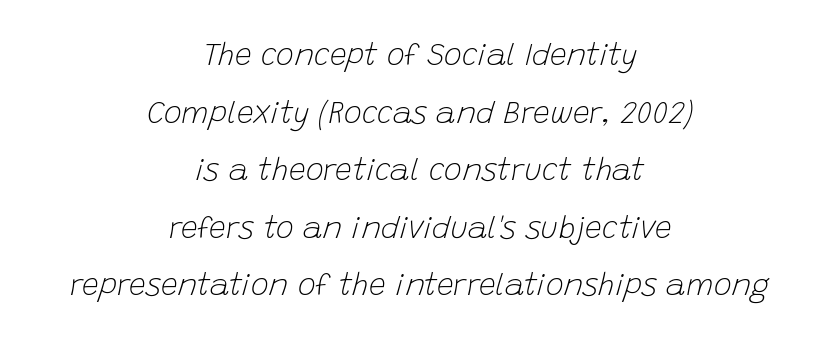
Q: Is the text bold? A: No.
Q: Is the text italic (slanted)? A: Yes, it leans right by about 15 degrees.
Q: Is the text underlined? A: No.
Q: How is the paragraph aligned? A: Centered.
Q: Is the spacing between letters normal or unusually wide? A: Normal.
Q: Is the spacing between lines tight, normal or loose? A: Loose.
Q: Width (condensed, normal, or wide)? A: Normal.
Q: Stroke contrast? A: Low.
Q: x-height? A: Large.
Q: Monospaced? A: No.
